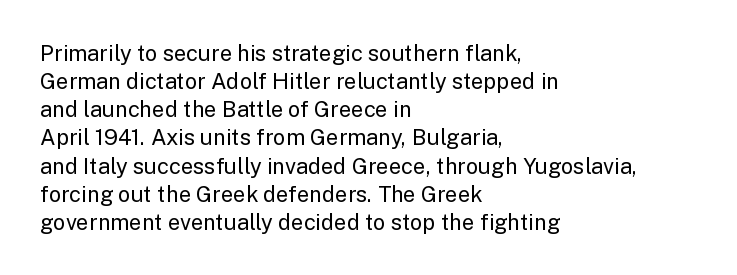
{"italic": "no", "bold": "no", "underline": "no", "align": "left", "line_spacing": "normal", "line_spacing_ratio": 1.28, "letter_spacing": "normal", "letter_spacing_em": 0.0, "glyph_px": 22}
